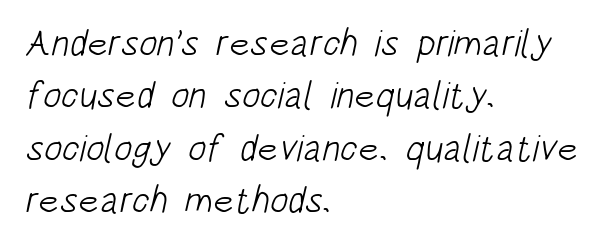
{"serif": "no", "bold": "no", "weight": "light", "width": "condensed", "stroke_contrast": "low", "x_height": "large", "monospaced": "no", "underline": "no", "align": "left", "line_spacing": "normal", "line_spacing_ratio": 1.38, "letter_spacing": "normal", "letter_spacing_em": 0.0, "glyph_px": 38}
